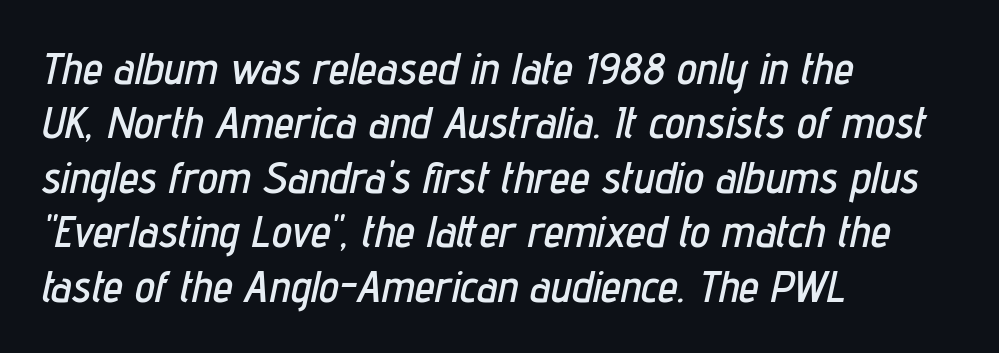
The image shows 45 px condensed type, italic (leaning right); set left-aligned, line spacing 1.21x, normal letter spacing, not underlined; low stroke contrast and a medium x-height.
